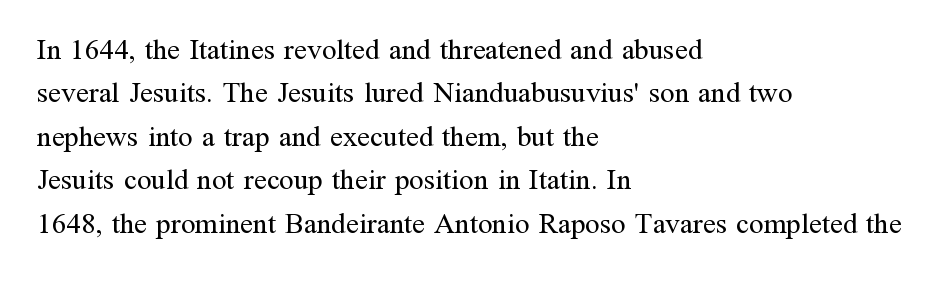
{"serif": "yes", "italic": "no", "bold": "no", "weight": "regular", "width": "normal", "stroke_contrast": "medium", "x_height": "medium", "monospaced": "no", "underline": "no", "align": "left", "line_spacing": "normal", "line_spacing_ratio": 1.5, "letter_spacing": "normal", "letter_spacing_em": 0.0, "glyph_px": 29}
